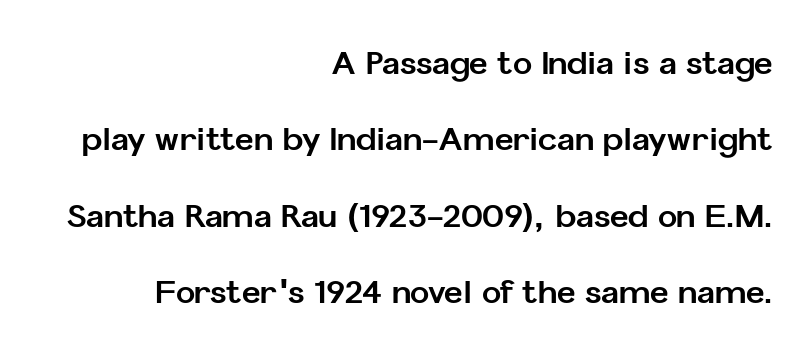
The image shows 32 px bold sans-serif type, upright; set right-aligned, loose line spacing (2.39x), normal letter spacing, not underlined; low stroke contrast and a medium x-height.
